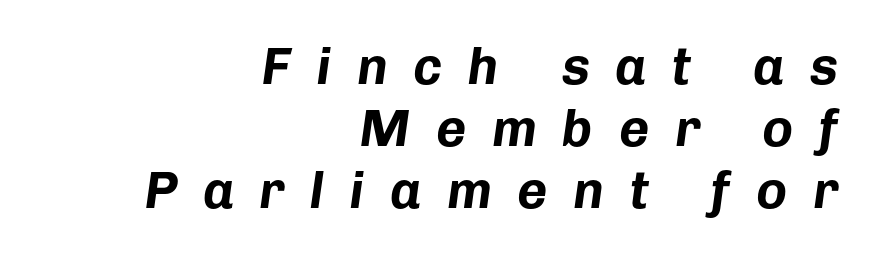
The rendering inserts visible extra space after every character. Each glyph is drawn with heavy, bold strokes. Compared with a flush-left layout, this one pins lines to the opposite, right side. The glyphs are unaccompanied by any horizontal stroke below them. Slanted lettering throughout.
